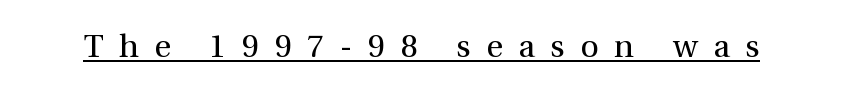
The image shows 32 px regular-weight serif type, upright; set unusually wide letter spacing (+0.49 em), underlined; medium stroke contrast and a medium x-height.
